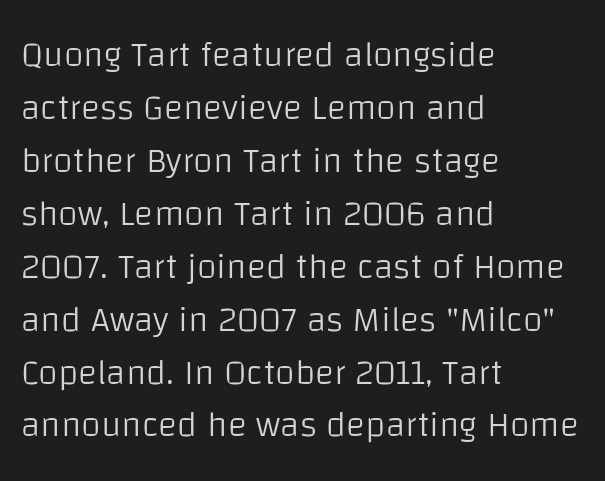
Q: Is the text bold? A: No.
Q: Is the text italic (slanted)? A: No, it is upright.
Q: Is the typeface a serif or a sans-serif typeface? A: Sans-serif.
Q: Is the text underlined? A: No.
Q: How is the paragraph aligned? A: Left-aligned.
Q: Is the spacing between letters normal or unusually wide? A: Normal.
Q: Is the spacing between lines tight, normal or loose? A: Normal.
Q: Width (condensed, normal, or wide)? A: Normal.
Q: Stroke contrast? A: Low.
Q: x-height? A: Large.
Q: Monospaced? A: No.
